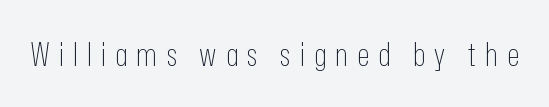
Q: Is the text bold? A: No.
Q: Is the text italic (slanted)? A: No, it is upright.
Q: Is the typeface a serif or a sans-serif typeface? A: Sans-serif.
Q: Is the text underlined? A: No.
Q: Is the spacing between letters normal or unusually wide? A: Unusually wide.
Q: Width (condensed, normal, or wide)? A: Condensed.
Q: Stroke contrast? A: Low.
Q: x-height? A: Medium.
Q: Monospaced? A: No.
